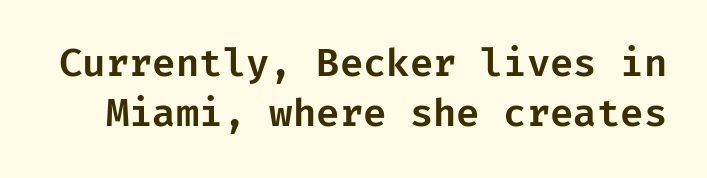
Q: Is the text italic (slanted)? A: No, it is upright.
Q: Is the typeface a serif or a sans-serif typeface? A: Sans-serif.
Q: Is the text underlined? A: No.
Q: Is the spacing between letters normal or unusually wide? A: Normal.
Q: Is the spacing between lines tight, normal or loose? A: Normal.
Q: Width (condensed, normal, or wide)? A: Normal.
Q: Stroke contrast? A: Low.
Q: x-height? A: Medium.
